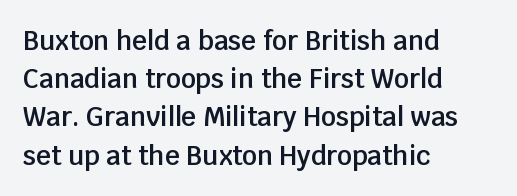
Q: Is the text bold? A: Semi-bold.
Q: Is the text italic (slanted)? A: No, it is upright.
Q: Is the text underlined? A: No.
Q: How is the paragraph aligned? A: Left-aligned.
Q: Is the spacing between letters normal or unusually wide? A: Normal.
Q: Is the spacing between lines tight, normal or loose? A: Normal.
